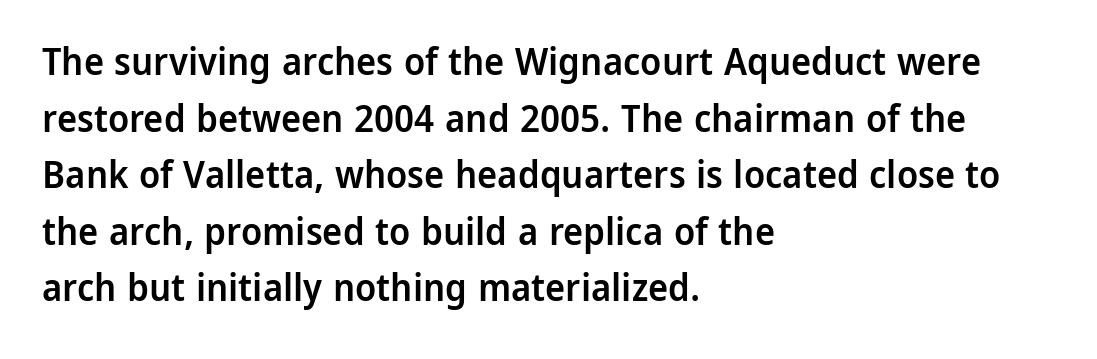
Is the type bold? Partly — it's a semibold, heavier than regular but not fully bold. Between one letter and the next there's only the usual sliver of space. The compositor pushed each line to the left boundary. This sample has the flowing, uneven cadence of proportional lettering. Italic: no, the glyphs are upright roman. Reading down the column, the eye jumps a familiar distance to each next line.
